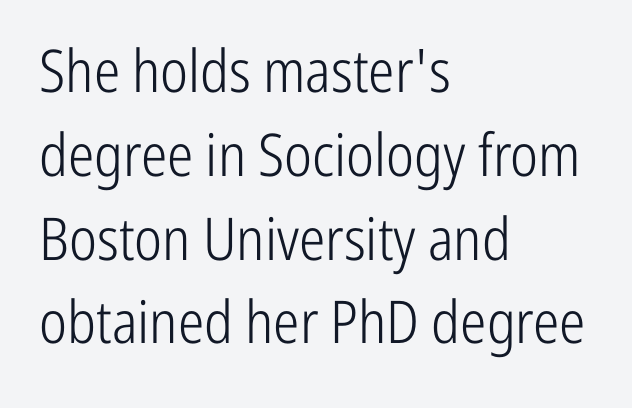
The image shows 59 px light, condensed sans-serif type, upright; set left-aligned, normal line spacing (1.42x), normal letter spacing, not underlined; low stroke contrast and a medium x-height.
